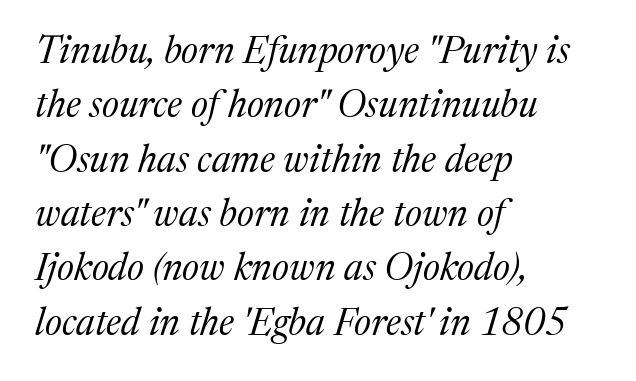
The image shows 38 px regular-weight serif type, italic (leaning right); set left-aligned, normal line spacing (1.43x), normal letter spacing, not underlined; medium stroke contrast and a medium x-height.
